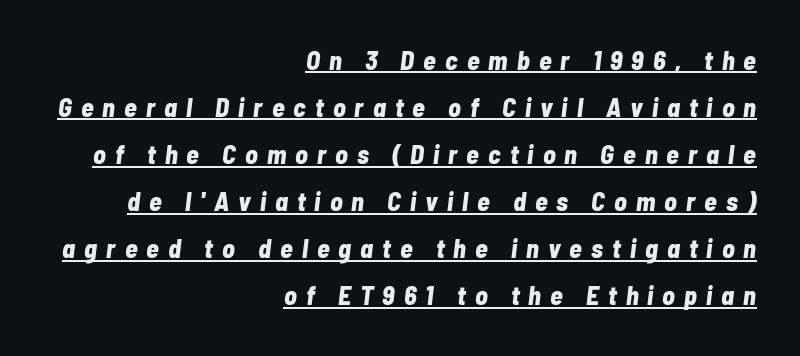
{"italic": "yes", "lean": "right", "slant_degrees": 7, "bold": "yes", "underline": "yes", "align": "right", "line_spacing_ratio": 1.81, "letter_spacing": "wide", "letter_spacing_em": 0.35, "glyph_px": 26}
